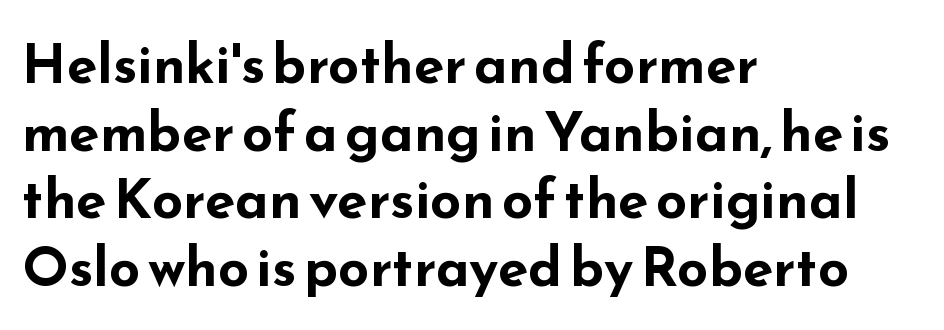
The image shows 55 px bold, wide sans-serif type, upright; set left-aligned, line spacing 1.23x, normal letter spacing, not underlined; low stroke contrast and a small x-height.
